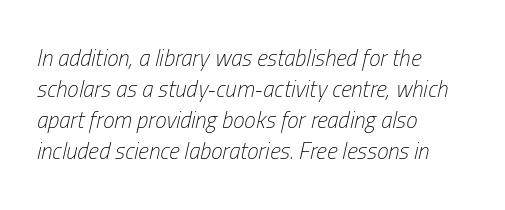
The image shows 23 px text type, italic (leaning right); set left-aligned, normal line spacing (1.35x), normal letter spacing, not underlined.
